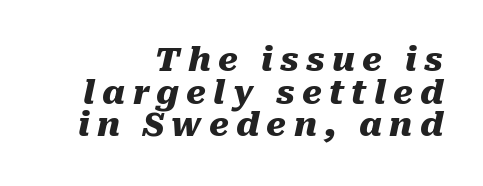
The image shows 33 px heavy type, italic (leaning right); set right-aligned, tight line spacing (0.99x), unusually wide letter spacing (+0.22 em), not underlined; medium stroke contrast and a medium x-height.
